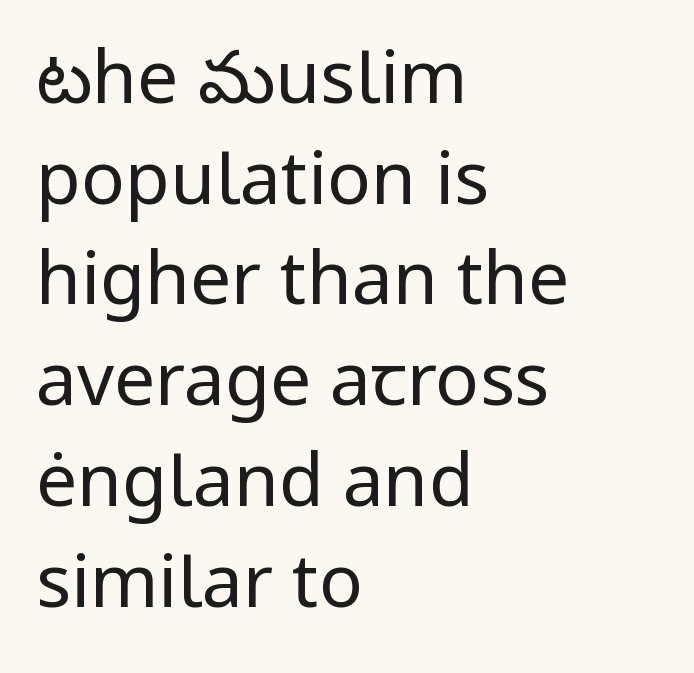
Here the glyphs are tracked normally, forming tight word shapes. Letters rest on an invisible, unmarked baseline. Unbolded letterforms with no extra heft. Italic: no, the glyphs are upright roman. Does the type have serifs? No, each stem ends abruptly.
